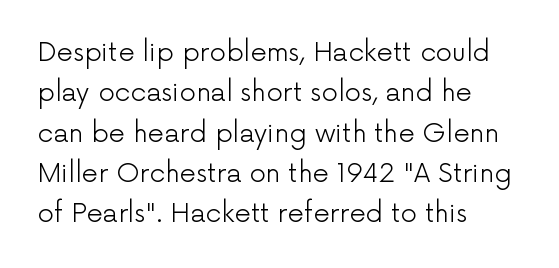
The image shows 26 px text type, upright; set left-aligned, normal line spacing (1.55x), normal letter spacing, not underlined.
